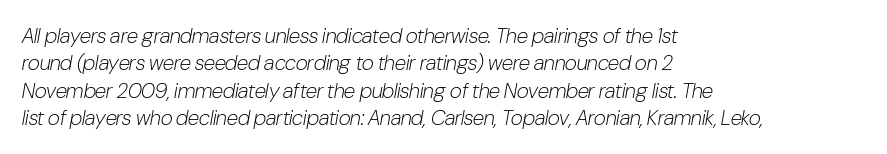
The area under the type is left untouched. Observe the ordinary spacing: letters are neighbours, not strangers. The ragged edge is on the right, which tells us the setting is flush left. The letters are slanted; this is an italic face. On a weight scale, this lands at 450 or below.
